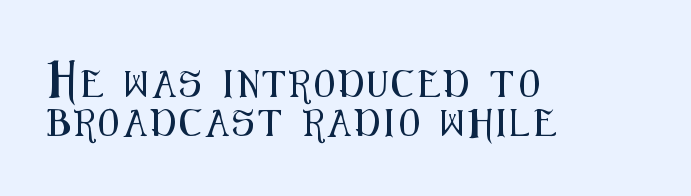
The image shows 27 px text type, upright; set left-aligned, normal line spacing (1.43x), not underlined.
